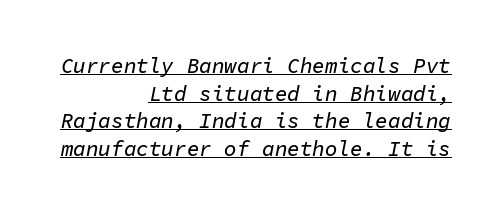
The image shows 21 px text type, italic (leaning right); set right-aligned, normal line spacing (1.32x), normal letter spacing, underlined.
